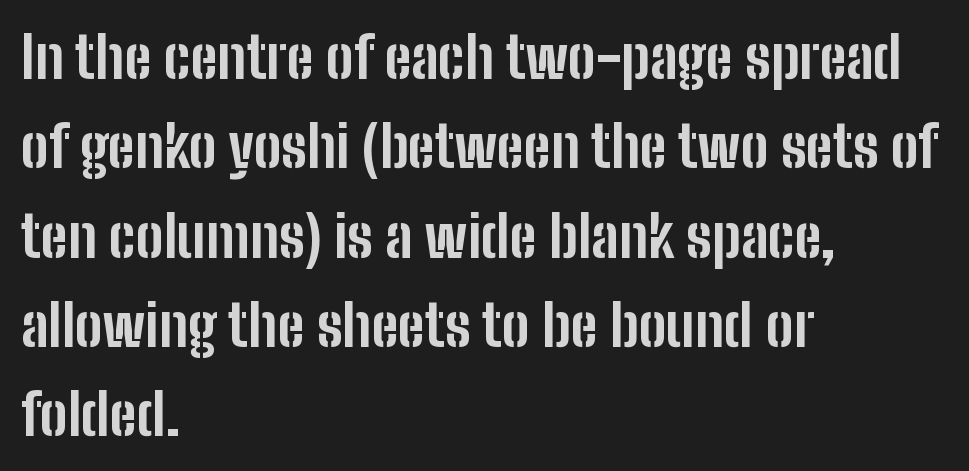
Varying glyph widths throughout — classic text-font behaviour. Visually the block forms a straight wall on the left and a jagged coastline on the right. Vertical strokes here are truly vertical. Stroke thickness is high; the sample reads as a true bold. Standard letterfit; no display-style spreading of the glyphs.
